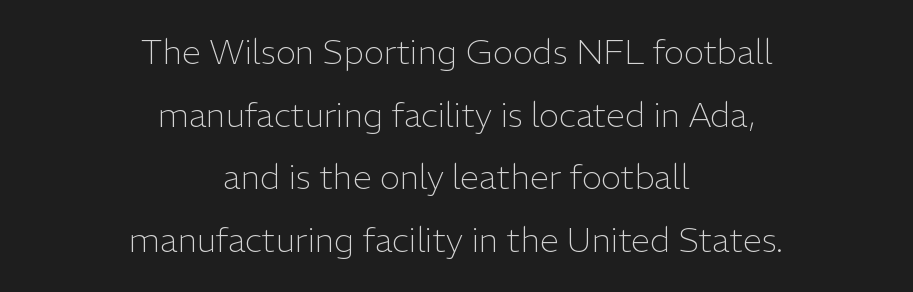
Type without underlining. This sample has the flowing, uneven cadence of proportional lettering. Every stem runs plumb, perpendicular to the baseline. Nobody touched the tracking dial on this one.
